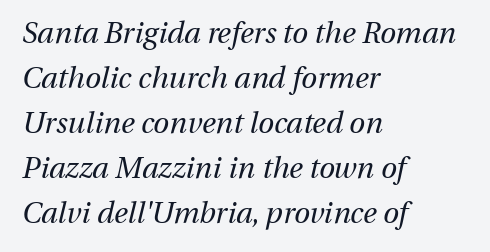
Typeset ragged right — the left edge is the straight one. Italic: yes, the glyphs are oblique. The face used here is proportionally spaced, like ordinary book or web type. Has an underline been added? It has not. Compared with typical body copy, the letter spacing here is the same. Weight class: somewhere from thin through regular.
